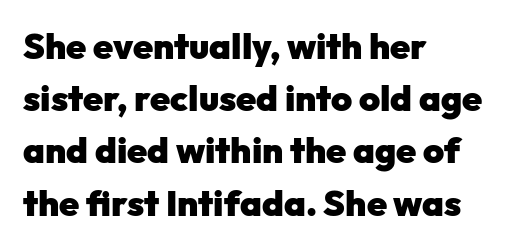
Q: Is the text bold? A: Yes.
Q: Is the text italic (slanted)? A: No, it is upright.
Q: Is the typeface a serif or a sans-serif typeface? A: Sans-serif.
Q: Is the text underlined? A: No.
Q: How is the paragraph aligned? A: Left-aligned.
Q: Is the spacing between letters normal or unusually wide? A: Normal.
Q: Is the spacing between lines tight, normal or loose? A: Normal.
Q: Width (condensed, normal, or wide)? A: Normal.
Q: Stroke contrast? A: Low.
Q: x-height? A: Medium.
Q: Monospaced? A: No.
